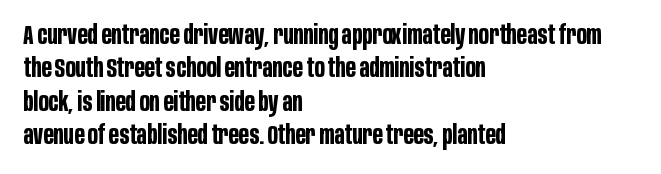
{"italic": "no", "bold": "yes", "underline": "no", "align": "left", "line_spacing": "normal", "line_spacing_ratio": 1.28, "letter_spacing": "normal", "letter_spacing_em": 0.0, "glyph_px": 26}
